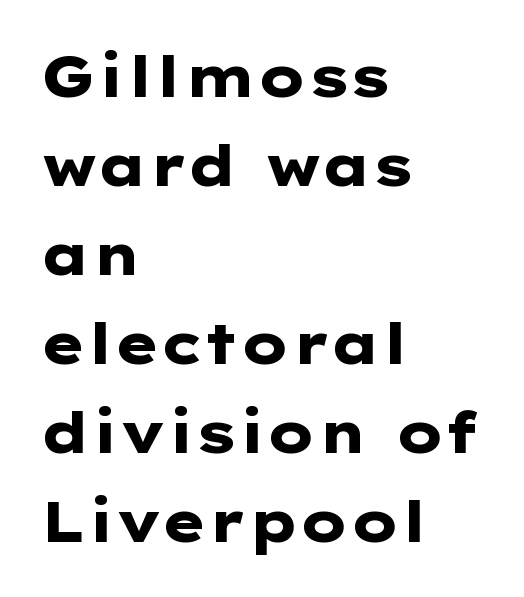
{"serif": "no", "italic": "no", "bold": "yes", "weight": "heavy", "width": "wide", "stroke_contrast": "low", "x_height": "medium", "monospaced": "no", "underline": "no", "align": "left", "line_spacing": "normal", "line_spacing_ratio": 1.56, "letter_spacing": "normal", "letter_spacing_em": 0.0, "glyph_px": 57}
